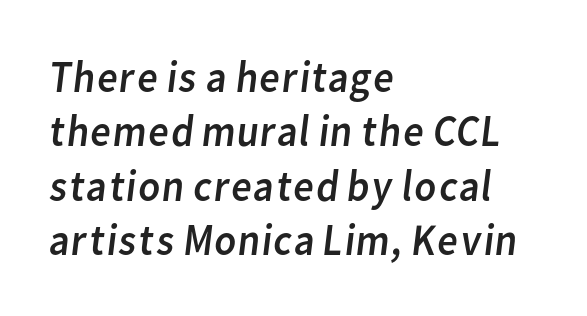
Q: Is the text bold? A: No.
Q: Is the typeface a serif or a sans-serif typeface? A: Sans-serif.
Q: Is the text underlined? A: No.
Q: How is the paragraph aligned? A: Left-aligned.
Q: Is the spacing between letters normal or unusually wide? A: Normal.
Q: Width (condensed, normal, or wide)? A: Normal.
Q: Stroke contrast? A: Low.
Q: x-height? A: Medium.
Q: Monospaced? A: No.
